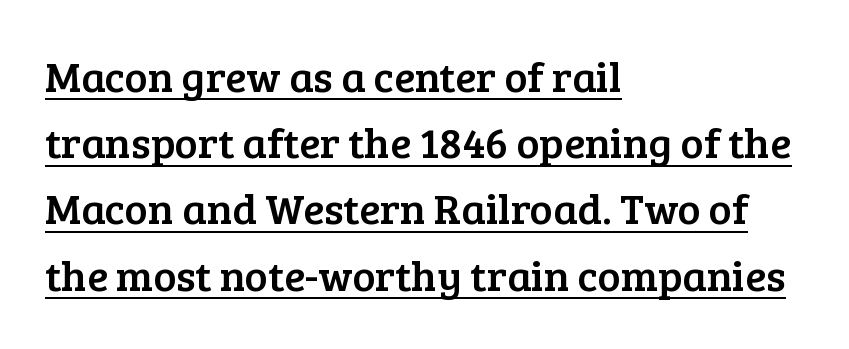
Which margin do the lines hug? The left one — the right edge is uneven. These lines are rendered in a variable-pitch font. A typesetter would mark this as roman, not italic. Little horizontal feet cap the strokes, marking this as serif type. The passage shown has conventional tracking throughout. The designer left line spacing at the default.
